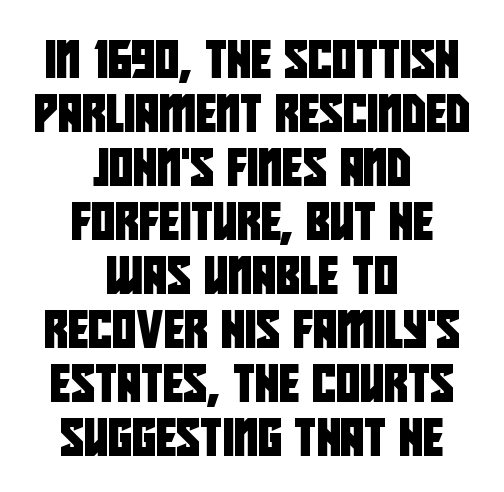
The image shows 37 px condensed sans-serif type; set centered, normal line spacing (1.46x), normal letter spacing, not underlined; low stroke contrast and a large x-height.
